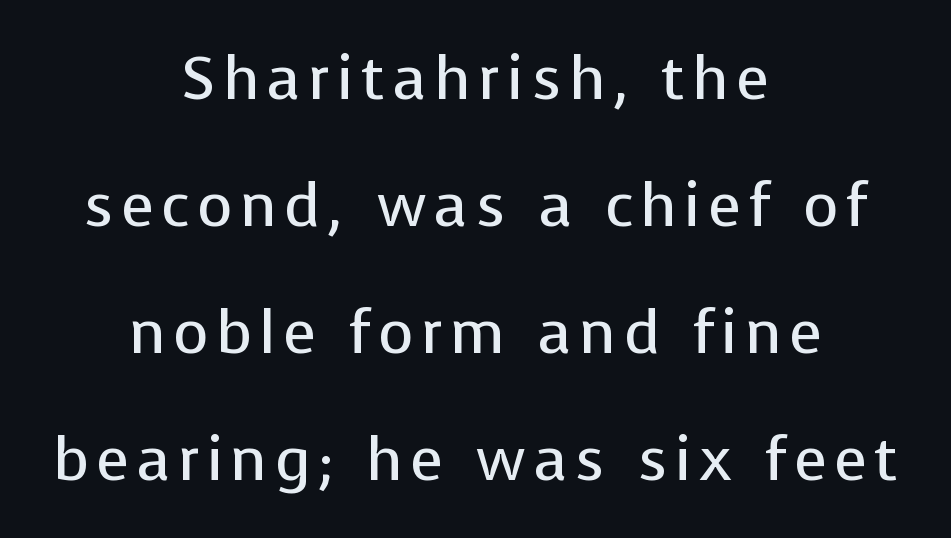
{"serif": "no", "italic": "no", "bold": "no", "weight": "regular", "width": "normal", "stroke_contrast": "low", "x_height": "medium", "monospaced": "no", "underline": "no", "align": "center", "line_spacing": "loose", "line_spacing_ratio": 2.08, "glyph_px": 61}
